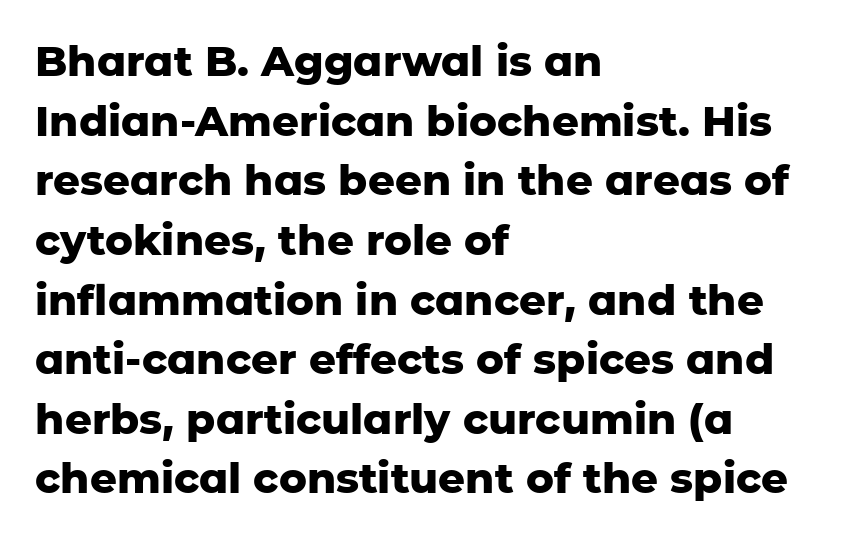
Quick note: underline off. Every row of glyphs begins at an identical x-position on the left. The line-height multiplier appears to be the usual default. What kind of face is this? One without serifs — a sans. Characters follow at the spacing the type designer built in. Unlike italic type, these characters show no tilt at all.
